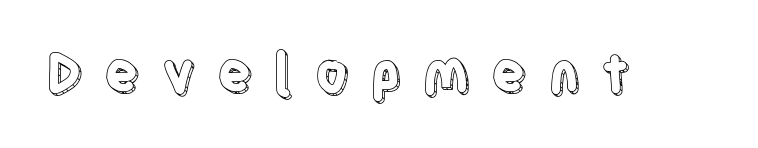
{"italic": "no", "width": "condensed", "x_height": "large", "monospaced": "no", "underline": "no", "letter_spacing": "wide", "letter_spacing_em": 0.39, "glyph_px": 53}
